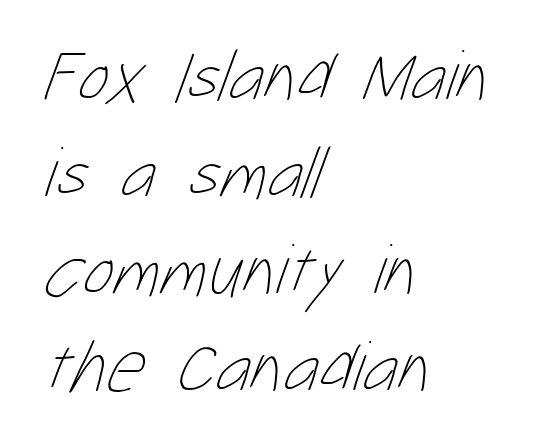
The face used here is rendered with its standard letterfit. Think of a printed novel: that variable character pitch is what you see here. Ink coverage per letter is moderate at most. Unmarked baselines from the first word to the last. Is there much room between lines? A standard amount, neither cramped nor airy.
